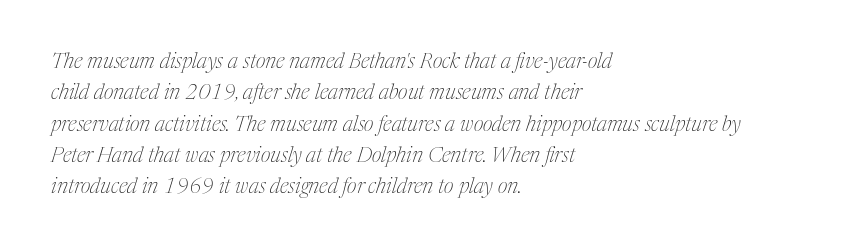
Q: Is the text bold? A: No.
Q: Is the text italic (slanted)? A: Yes, it leans right by about 17 degrees.
Q: Is the text underlined? A: No.
Q: How is the paragraph aligned? A: Left-aligned.
Q: Is the spacing between letters normal or unusually wide? A: Normal.
Q: Is the spacing between lines tight, normal or loose? A: Normal.
